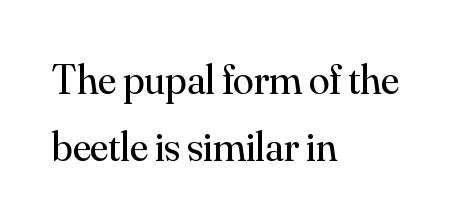
Q: Is the text bold? A: No.
Q: Is the text italic (slanted)? A: No, it is upright.
Q: Is the typeface a serif or a sans-serif typeface? A: Serif.
Q: Is the text underlined? A: No.
Q: How is the paragraph aligned? A: Left-aligned.
Q: Is the spacing between letters normal or unusually wide? A: Normal.
Q: Is the spacing between lines tight, normal or loose? A: Normal.
Q: Width (condensed, normal, or wide)? A: Normal.
Q: Stroke contrast? A: Medium.
Q: x-height? A: Small.
Q: Monospaced? A: No.
